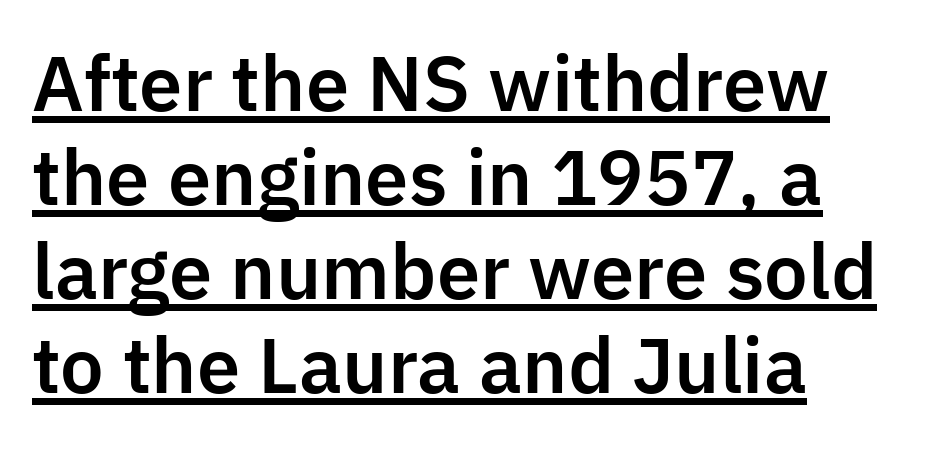
{"serif": "no", "italic": "no", "width": "normal", "stroke_contrast": "low", "x_height": "medium", "monospaced": "no", "underline": "yes", "align": "left", "line_spacing": "normal", "line_spacing_ratio": 1.27, "letter_spacing": "normal", "letter_spacing_em": 0.0, "glyph_px": 74}
